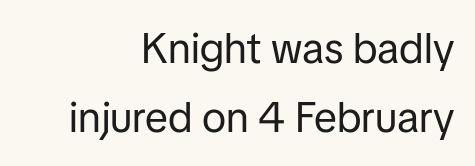
{"serif": "no", "italic": "no", "bold": "no", "weight": "regular", "width": "normal", "stroke_contrast": "low", "x_height": "medium", "monospaced": "no", "underline": "no", "align": "right", "line_spacing": "normal", "line_spacing_ratio": 1.64, "letter_spacing": "normal", "letter_spacing_em": 0.0, "glyph_px": 42}
